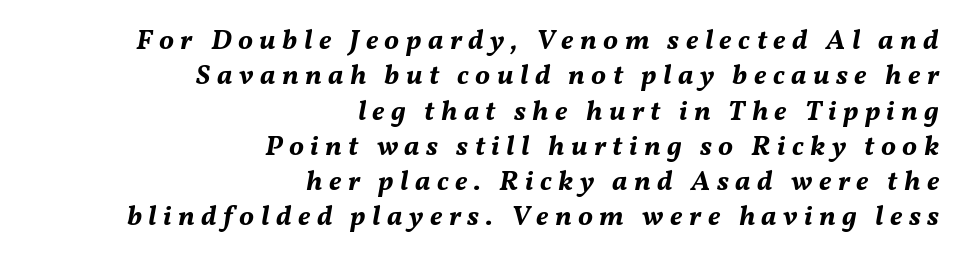
Q: Is the text bold? A: Yes.
Q: Is the text italic (slanted)? A: Yes, it leans right by about 11 degrees.
Q: Is the text underlined? A: No.
Q: How is the paragraph aligned? A: Right-aligned.
Q: Is the spacing between letters normal or unusually wide? A: Unusually wide.
Q: Is the spacing between lines tight, normal or loose? A: Normal.
Q: Width (condensed, normal, or wide)? A: Normal.
Q: Stroke contrast? A: Medium.
Q: x-height? A: Medium.
Q: Monospaced? A: No.
